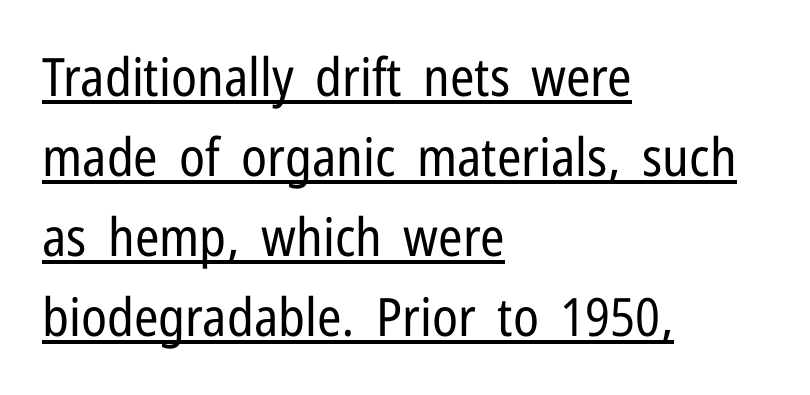
The image shows 53 px regular-weight, condensed sans-serif type, upright; set left-aligned, normal line spacing (1.51x), normal letter spacing, underlined; low stroke contrast and a medium x-height.
